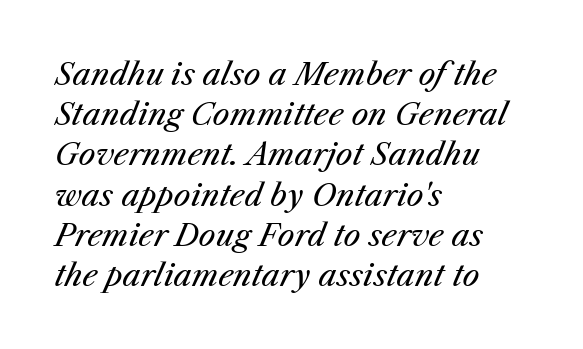
{"italic": "yes", "lean": "right", "slant_degrees": 25, "bold": "no", "weight": "regular", "width": "normal", "stroke_contrast": "medium", "x_height": "medium", "monospaced": "no", "underline": "no", "align": "left", "line_spacing": "normal", "line_spacing_ratio": 1.34, "letter_spacing": "normal", "letter_spacing_em": 0.0, "glyph_px": 30}
